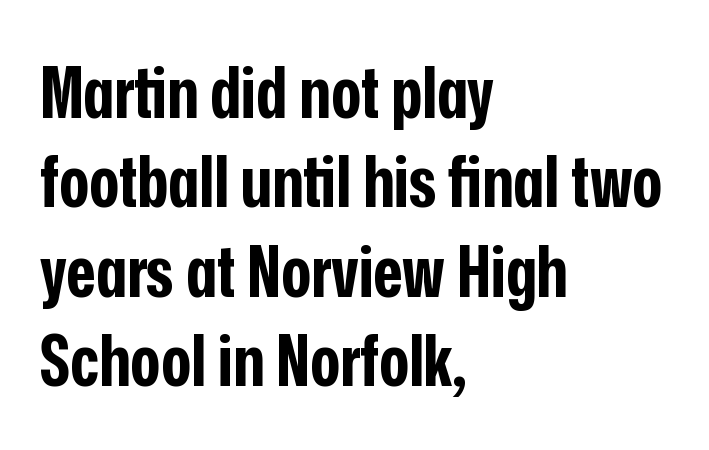
This is roman type, the default non-slanted kind. The area under the type is left untouched. A normal amount of white space separates one row of letters from the next. How are the letters spaced? Ordinarily, with no added tracking. Teacher's note: observe the even left margin — that is flush-left alignment. Strong, thick strokes mark this as bold type.
